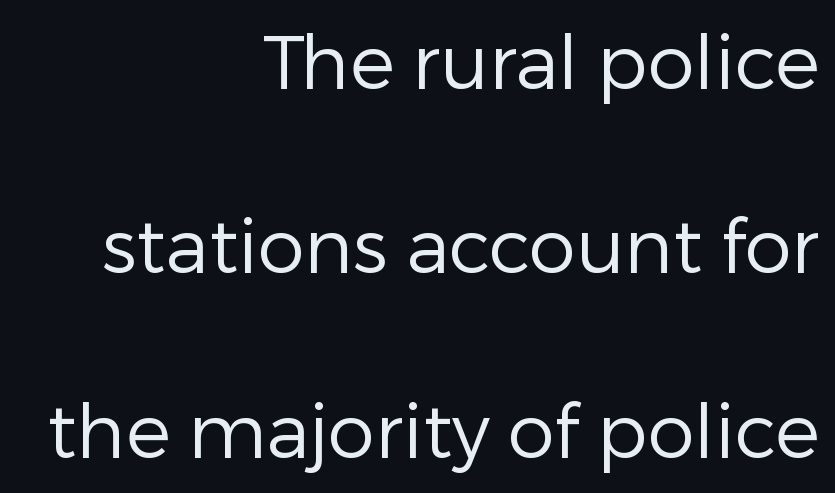
Is the letter spacing exaggerated? No — it looks like the ordinary default. The rendering shows plain stroke endings on the letterforms — a sans-serif design. The space directly below the letters is spotless. Casual observation: everything's shoved over to the right. Proportional: the letters do not fall into vertical columns. These lines were composed using upright roman letters.
